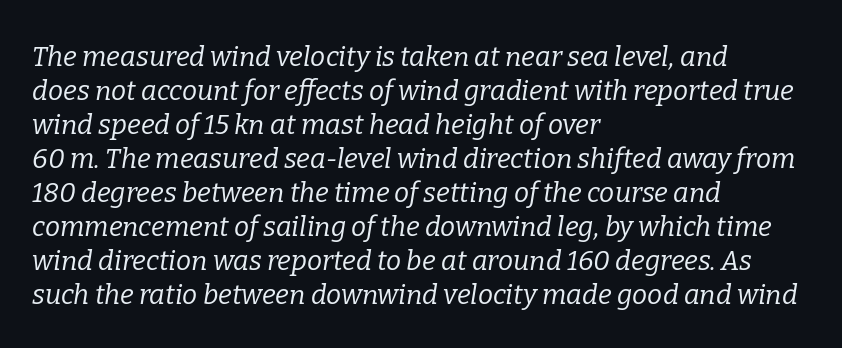
Q: Is the text bold? A: No.
Q: Is the text italic (slanted)? A: Yes, it leans right by about 9 degrees.
Q: Is the text underlined? A: No.
Q: How is the paragraph aligned? A: Left-aligned.
Q: Is the spacing between letters normal or unusually wide? A: Normal.
Q: Is the spacing between lines tight, normal or loose? A: Normal.
